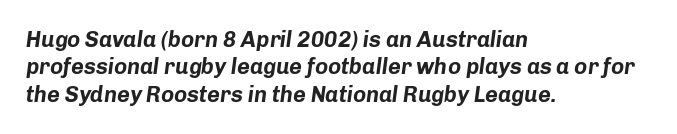
Italic? Definitely — the glyphs are oblique. This rendering features lettering with no underline. Heft: maximum for text — a bold. The paragraph has a hard left edge and a soft right edge. Nothing unusual about the tracking: characters are spaced as the font intends.
